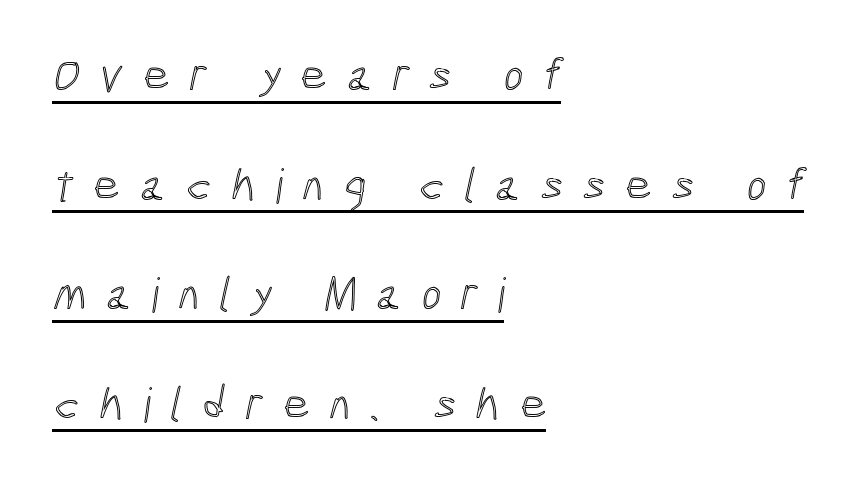
The image shows 47 px condensed type; set left-aligned, loose line spacing (2.33x), unusually wide letter spacing (+0.42 em), underlined; a medium x-height.
